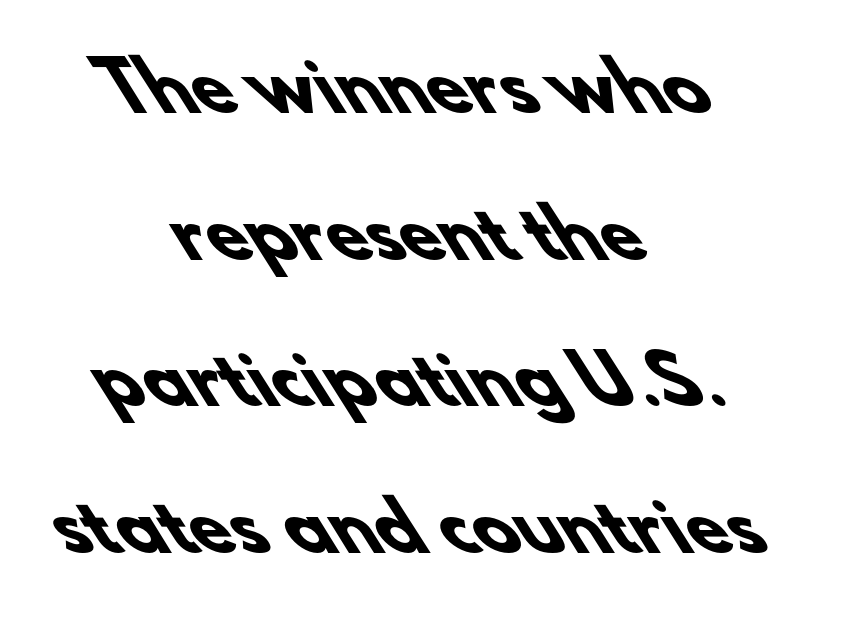
Q: Is the text bold? A: Yes.
Q: Is the typeface a serif or a sans-serif typeface? A: Sans-serif.
Q: Is the text underlined? A: No.
Q: How is the paragraph aligned? A: Centered.
Q: Is the spacing between letters normal or unusually wide? A: Normal.
Q: Is the spacing between lines tight, normal or loose? A: Loose.
Q: Width (condensed, normal, or wide)? A: Normal.
Q: Stroke contrast? A: Low.
Q: x-height? A: Small.
Q: Monospaced? A: No.
